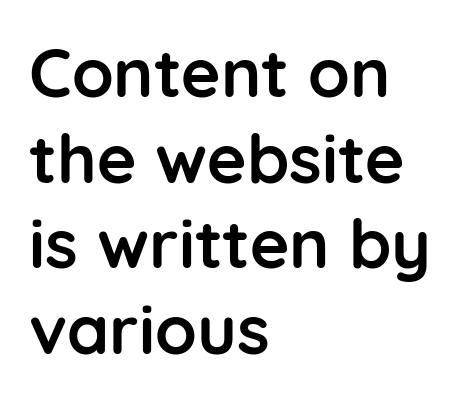
Casual observation: everything's shoved over to the left. Are there feet on the stems? There aren't — it's a sans. This sample uses plain, unmodified letter spacing. Vertical spacing — default. Is there any slant? The stems are plumb. This rendering features lettering with no underline.
